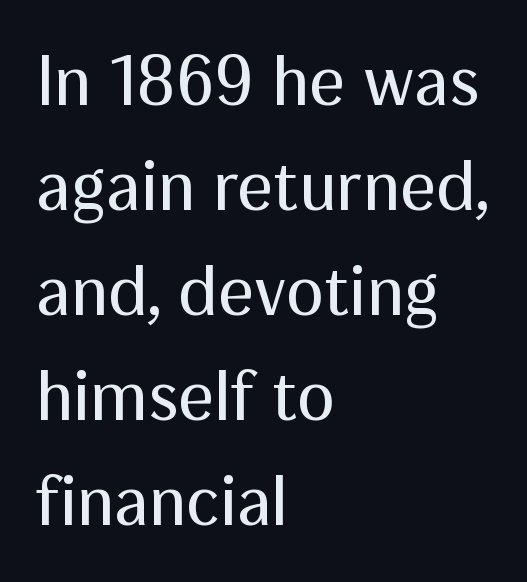
The image shows 71 px regular-weight sans-serif type, upright; set left-aligned, normal line spacing (1.48x), normal letter spacing, not underlined; medium stroke contrast and a medium x-height.
